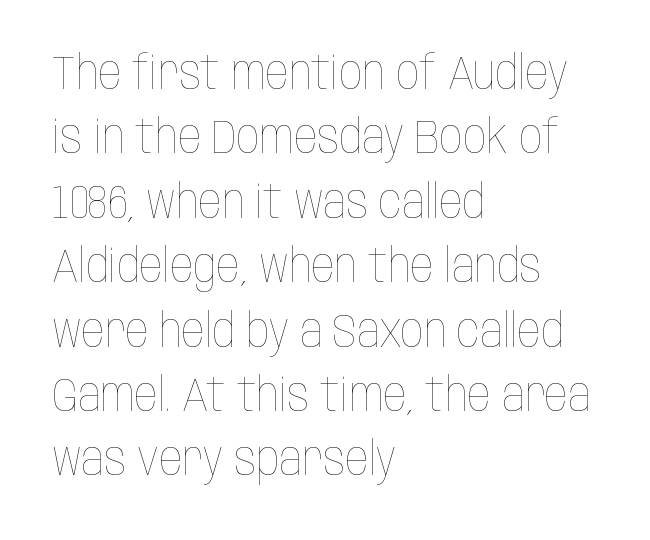
Q: Is the text bold? A: No.
Q: Is the text italic (slanted)? A: No, it is upright.
Q: Is the text underlined? A: No.
Q: How is the paragraph aligned? A: Left-aligned.
Q: Is the spacing between letters normal or unusually wide? A: Normal.
Q: Is the spacing between lines tight, normal or loose? A: Normal.
Q: Width (condensed, normal, or wide)? A: Condensed.
Q: Stroke contrast? A: Low.
Q: x-height? A: Large.
Q: Monospaced? A: No.
